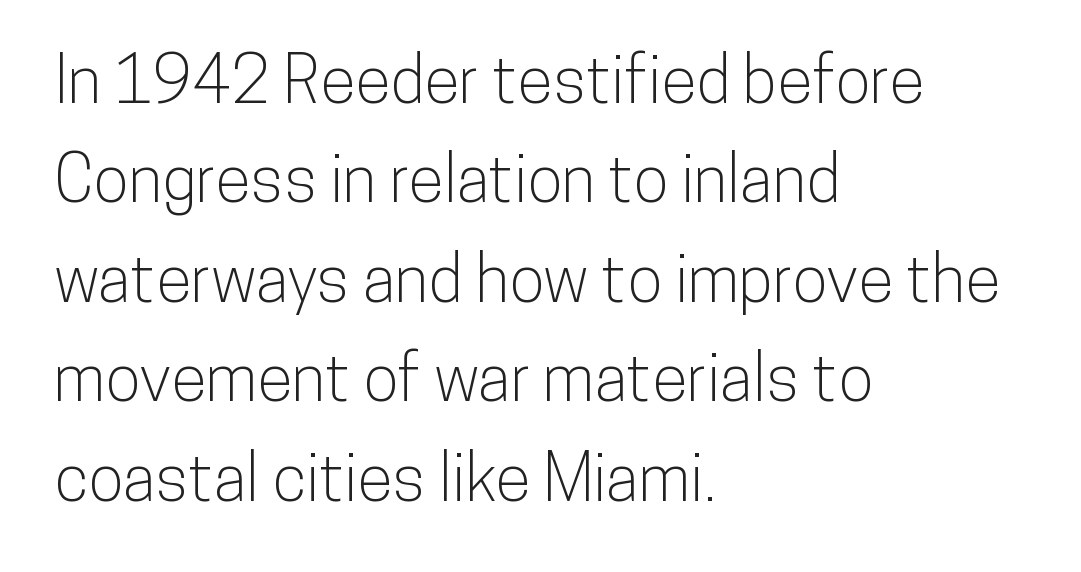
The image shows 65 px condensed sans-serif type, upright; set left-aligned, normal line spacing (1.53x), normal letter spacing, not underlined; low stroke contrast and a medium x-height.
